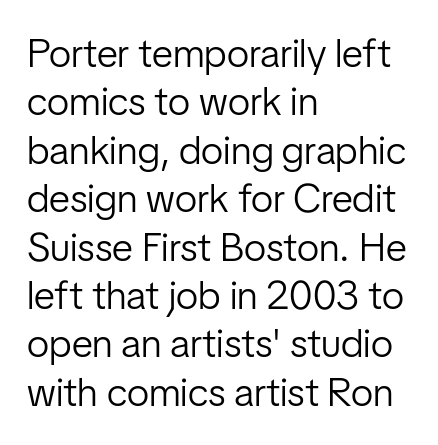
Q: Is the text bold? A: No.
Q: Is the text italic (slanted)? A: No, it is upright.
Q: Is the typeface a serif or a sans-serif typeface? A: Sans-serif.
Q: Is the text underlined? A: No.
Q: How is the paragraph aligned? A: Left-aligned.
Q: Is the spacing between letters normal or unusually wide? A: Normal.
Q: Width (condensed, normal, or wide)? A: Condensed.
Q: Stroke contrast? A: Low.
Q: x-height? A: Medium.
Q: Monospaced? A: No.
